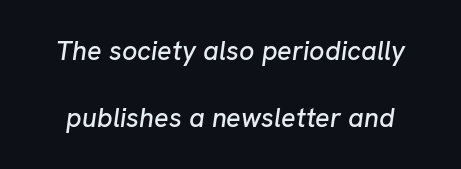
Q: Is the text italic (slanted)? A: Yes, it leans right by about 8 degrees.
Q: Is the text underlined? A: No.
Q: Is the spacing between letters normal or unusually wide? A: Normal.
Q: Is the spacing between lines tight, normal or loose? A: Loose.
